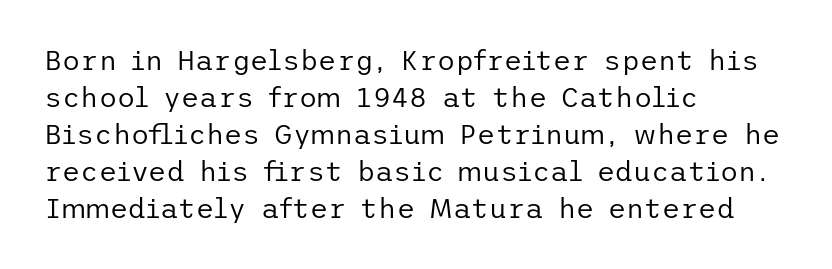
{"serif": "no", "italic": "no", "bold": "no", "weight": "regular", "width": "normal", "stroke_contrast": "low", "x_height": "medium", "underline": "no", "align": "left", "line_spacing": "normal", "line_spacing_ratio": 1.32, "letter_spacing": "normal", "letter_spacing_em": 0.0, "glyph_px": 28}
